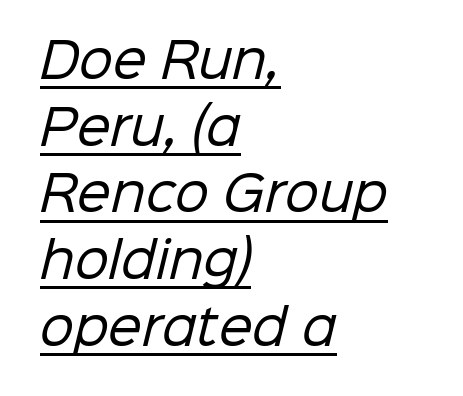
{"serif": "no", "bold": "no", "weight": "regular", "width": "normal", "stroke_contrast": "low", "x_height": "medium", "monospaced": "no", "underline": "yes", "align": "left", "line_spacing": "normal", "line_spacing_ratio": 1.39, "letter_spacing": "normal", "letter_spacing_em": 0.0, "glyph_px": 48}
